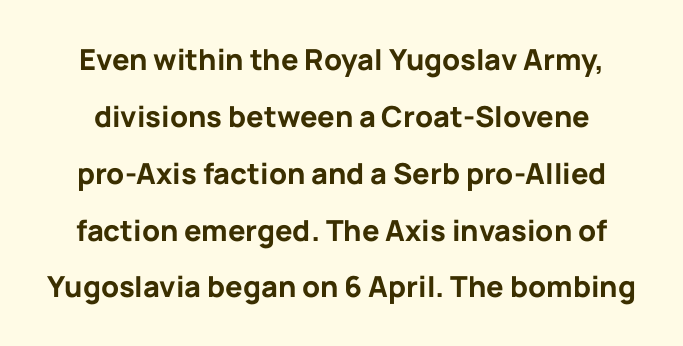
Spacing between characters is what you'd get straight out of the box. The type sits square on the baseline with zero lean. A bare baseline throughout the passage. Do the characters align in a grid? No, the font is proportional.
